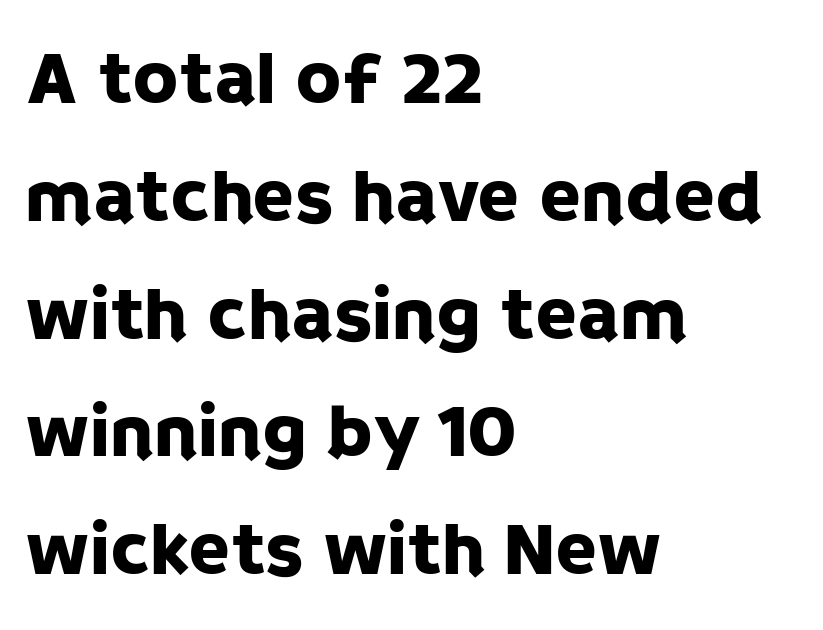
Q: Is the text italic (slanted)? A: No, it is upright.
Q: Is the typeface a serif or a sans-serif typeface? A: Sans-serif.
Q: Is the text underlined? A: No.
Q: How is the paragraph aligned? A: Left-aligned.
Q: Is the spacing between letters normal or unusually wide? A: Normal.
Q: Is the spacing between lines tight, normal or loose? A: Normal.
Q: Width (condensed, normal, or wide)? A: Normal.
Q: Stroke contrast? A: Low.
Q: x-height? A: Large.
Q: Monospaced? A: No.
